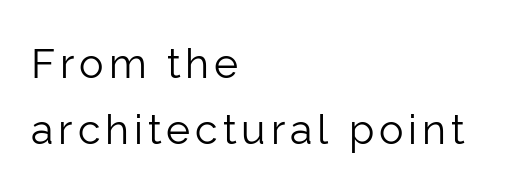
Ascenders rise straight up at ninety degrees. Each new line begins a customary step beneath the previous one. The words here are not underlined. The strokes carry an ordinary text weight at most. A typesetter would label this face a sans. Alignment: flush left.
